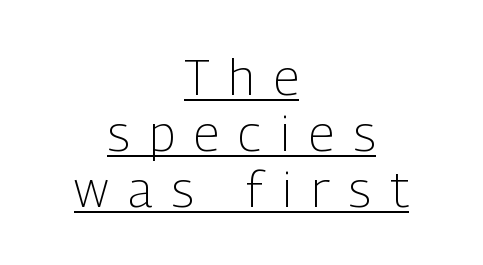
{"serif": "no", "italic": "no", "bold": "no", "weight": "light", "width": "condensed", "stroke_contrast": "low", "x_height": "medium", "monospaced": "no", "underline": "yes", "align": "center", "line_spacing": "tight", "line_spacing_ratio": 1.12, "letter_spacing": "wide", "letter_spacing_em": 0.39, "glyph_px": 50}
